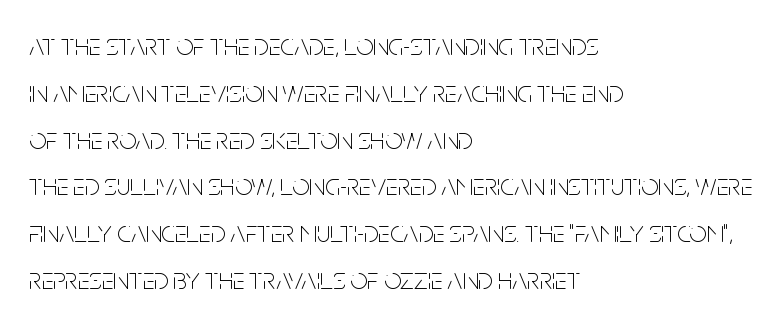
The image shows 30 px thin, condensed sans-serif type, upright; set left-aligned, normal line spacing (1.56x), normal letter spacing, not underlined; low stroke contrast and a large x-height.
